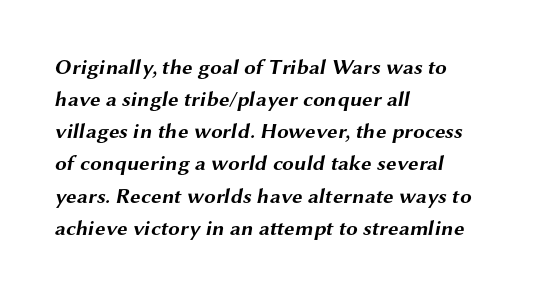
Q: Is the text bold? A: Yes.
Q: Is the text underlined? A: No.
Q: How is the paragraph aligned? A: Left-aligned.
Q: Is the spacing between letters normal or unusually wide? A: Normal.
Q: Is the spacing between lines tight, normal or loose? A: Normal.
